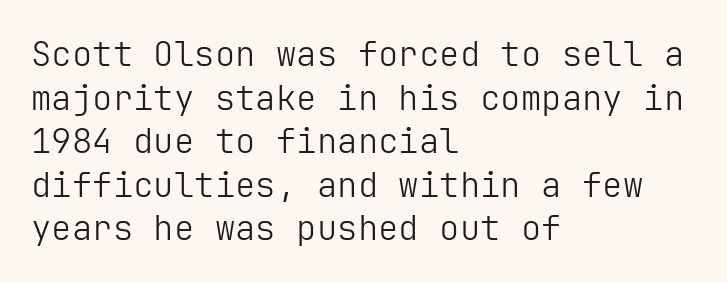
Interline gaps are of average width in this sample. No word sits above an underline. Tall strokes in this sample are plumb rather than angled. The strokes are not fattened; the text isn't bold. Teacher's note: observe the even left margin — that is flush-left alignment.
